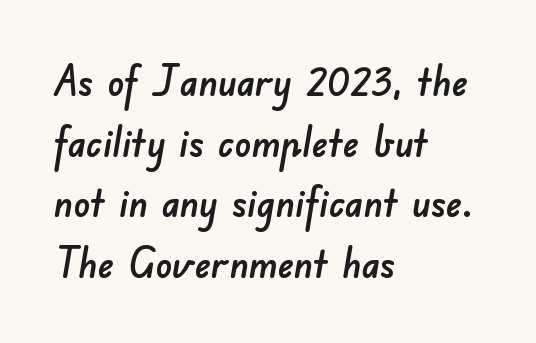
The image shows 41 px sans-serif type; set left-aligned, normal line spacing (1.48x), normal letter spacing, not underlined; low stroke contrast and a small x-height.
